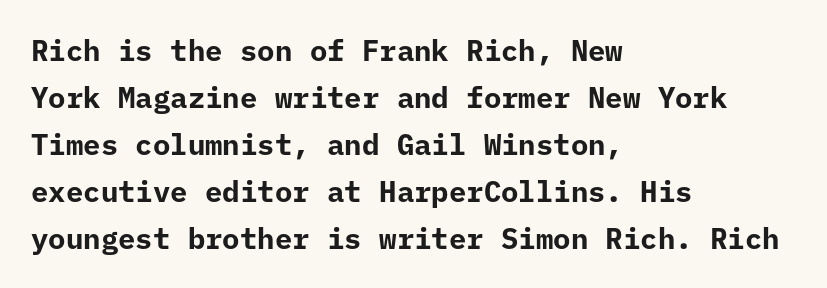
Q: Is the text bold? A: Yes.
Q: Is the text italic (slanted)? A: No, it is upright.
Q: Is the typeface a serif or a sans-serif typeface? A: Sans-serif.
Q: Is the text underlined? A: No.
Q: How is the paragraph aligned? A: Left-aligned.
Q: Is the spacing between letters normal or unusually wide? A: Normal.
Q: Is the spacing between lines tight, normal or loose? A: Normal.
Q: Width (condensed, normal, or wide)? A: Normal.
Q: Stroke contrast? A: Low.
Q: x-height? A: Medium.
Q: Monospaced? A: Yes.
